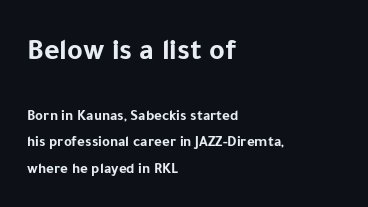
{"serif": "no", "italic": "no", "bold": "yes", "weight": "bold", "width": "normal", "stroke_contrast": "low", "x_height": "medium", "monospaced": "no", "underline": "no", "align": "left", "line_spacing_ratio": 1.76, "letter_spacing": "normal", "letter_spacing_em": 0.0, "larger_block": "first", "size_ratio": 2.0, "glyph_px": 30}
